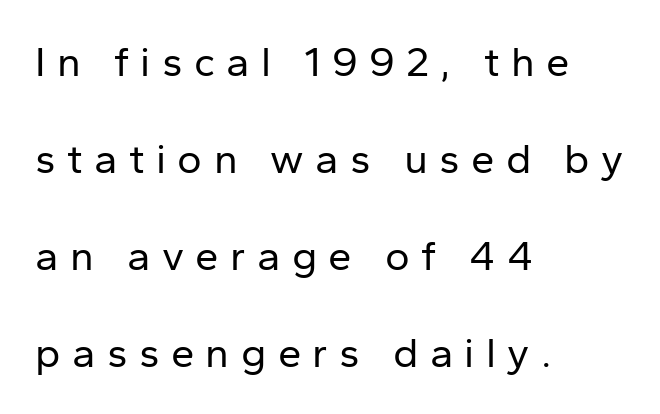
{"serif": "no", "italic": "no", "bold": "no", "weight": "regular", "width": "normal", "stroke_contrast": "low", "x_height": "medium", "monospaced": "no", "underline": "no", "align": "left", "line_spacing": "loose", "line_spacing_ratio": 2.31, "letter_spacing": "wide", "letter_spacing_em": 0.27, "glyph_px": 42}
